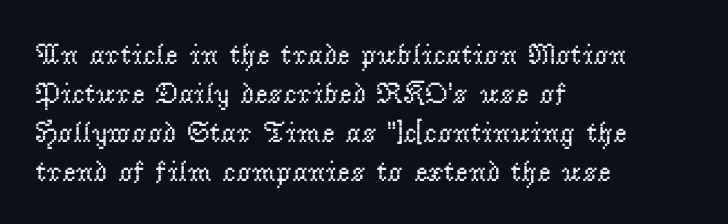
Weight class: somewhere from thin through regular. Old-style or modern, the face here clearly has serifs. The passage shown is typed in a proportional face where columns would drift. This sample is left-justified, so line endings fall wherever the words run out. Is the letter spacing exaggerated? No — it looks like the ordinary default.
